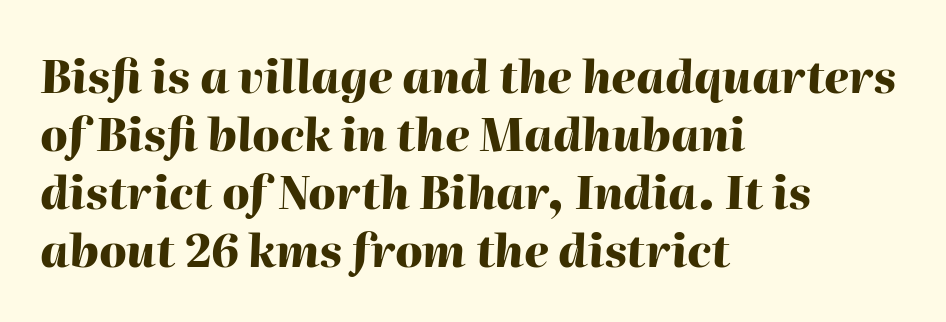
The image shows 45 px heavy type, italic (leaning right); set left-aligned, normal line spacing (1.29x), normal letter spacing, not underlined; high stroke contrast and a medium x-height.
